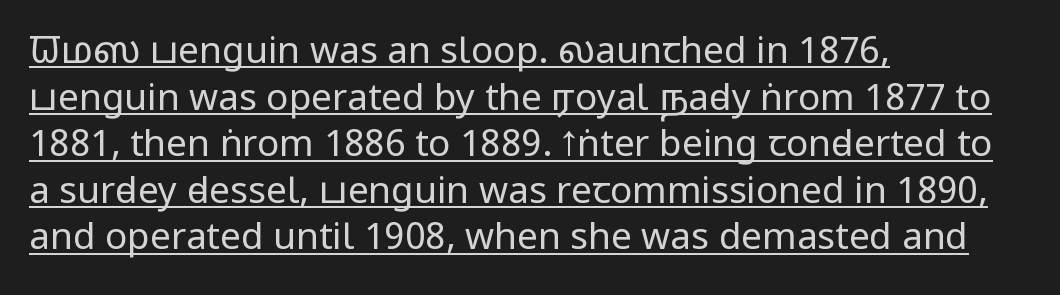
Q: Is the text bold? A: No.
Q: Is the text italic (slanted)? A: No, it is upright.
Q: Is the typeface a serif or a sans-serif typeface? A: Sans-serif.
Q: Is the text underlined? A: Yes.
Q: How is the paragraph aligned? A: Left-aligned.
Q: Is the spacing between letters normal or unusually wide? A: Normal.
Q: Is the spacing between lines tight, normal or loose? A: Normal.
Q: Width (condensed, normal, or wide)? A: Condensed.
Q: Stroke contrast? A: Low.
Q: x-height? A: Large.
Q: Monospaced? A: No.
